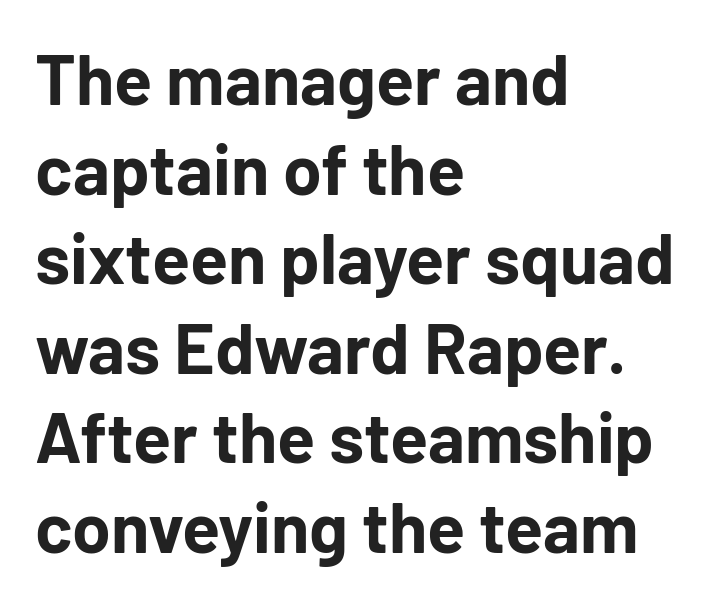
Compared with a centered layout, this one pins lines to the left instead. Nobody touched the tracking dial on this one. Typographic density is high because the face is bold. No feet cap the strokes, marking this as sans-serif type.
